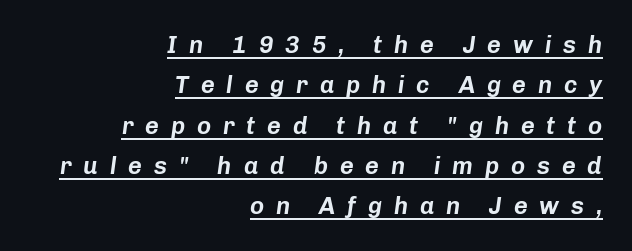
{"italic": "yes", "lean": "right", "slant_degrees": 8, "underline": "yes", "align": "right", "line_spacing": "normal", "line_spacing_ratio": 1.68, "letter_spacing": "wide", "letter_spacing_em": 0.49, "glyph_px": 24}
